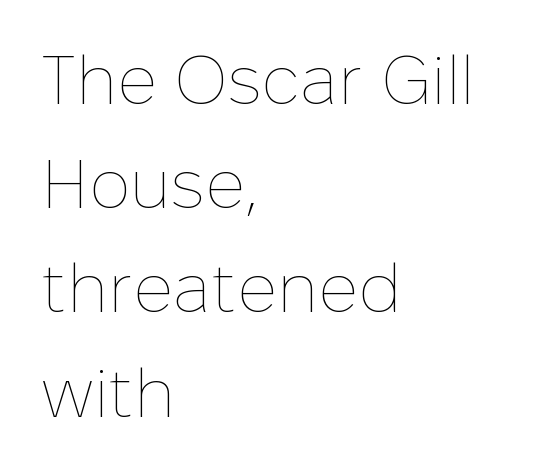
Q: Is the text bold? A: No.
Q: Is the text italic (slanted)? A: No, it is upright.
Q: Is the text underlined? A: No.
Q: How is the paragraph aligned? A: Left-aligned.
Q: Is the spacing between letters normal or unusually wide? A: Normal.
Q: Is the spacing between lines tight, normal or loose? A: Normal.
Q: Width (condensed, normal, or wide)? A: Normal.
Q: Stroke contrast? A: Low.
Q: x-height? A: Medium.
Q: Monospaced? A: No.
